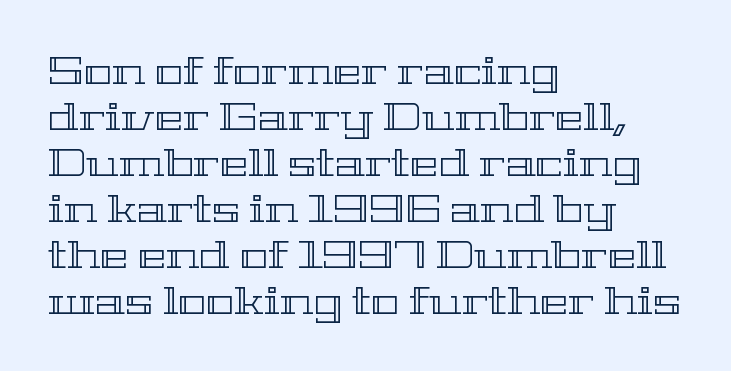
The space beneath each line is pristine and unruled. This is roman type, the default non-slanted kind. The letterforms sit shoulder to shoulder at normal distance. All the whitespace from short lines collects on the right. The letters advance in unequal steps, a hallmark of proportional type.
